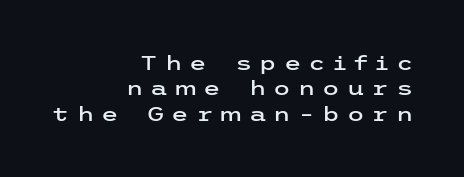
The image shows 20 px text type, upright; set right-aligned, normal line spacing (1.27x), unusually wide letter spacing (+0.35 em), not underlined.
